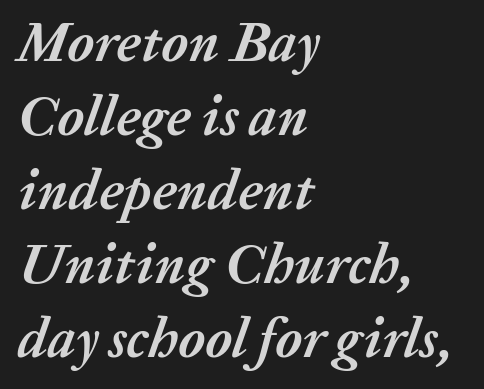
I'd describe the lettering as bold — thick and assertive. The face used here is proportionally spaced, like ordinary book or web type. Reading down the block, your eye returns to a fixed left position each line. What's the leading like? Ordinary, nothing unusual.
